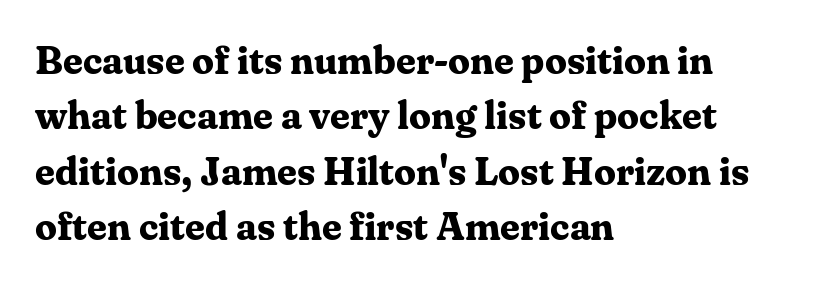
The image shows 39 px bold serif type, upright; set left-aligned, normal line spacing (1.42x), normal letter spacing, not underlined; medium stroke contrast and a medium x-height.
